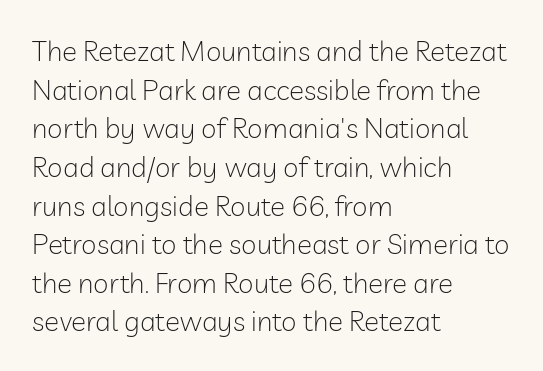
{"serif": "no", "italic": "no", "bold": "no", "weight": "light", "width": "normal", "stroke_contrast": "low", "x_height": "medium", "monospaced": "no", "underline": "no", "align": "left", "line_spacing": "normal", "line_spacing_ratio": 1.38, "letter_spacing": "normal", "letter_spacing_em": 0.0, "glyph_px": 28}
